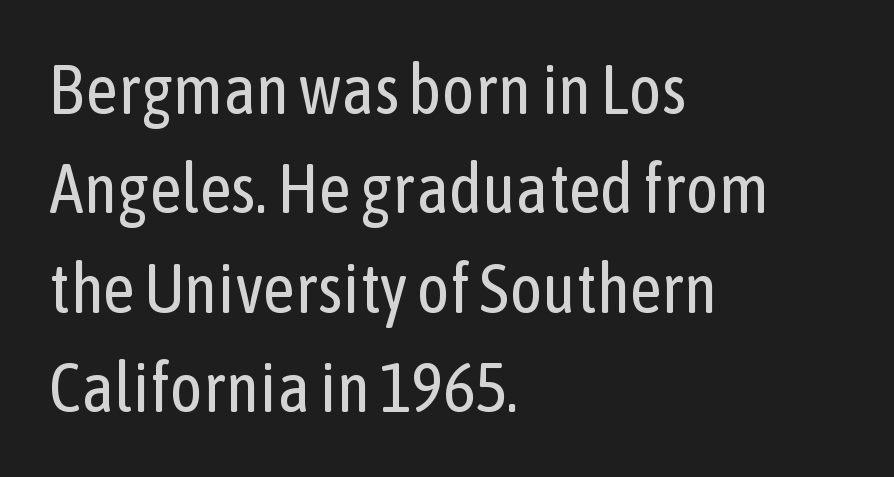
The image shows 69 px regular-weight, condensed sans-serif type, upright; set left-aligned, normal line spacing (1.44x), normal letter spacing, not underlined; low stroke contrast and a medium x-height.
